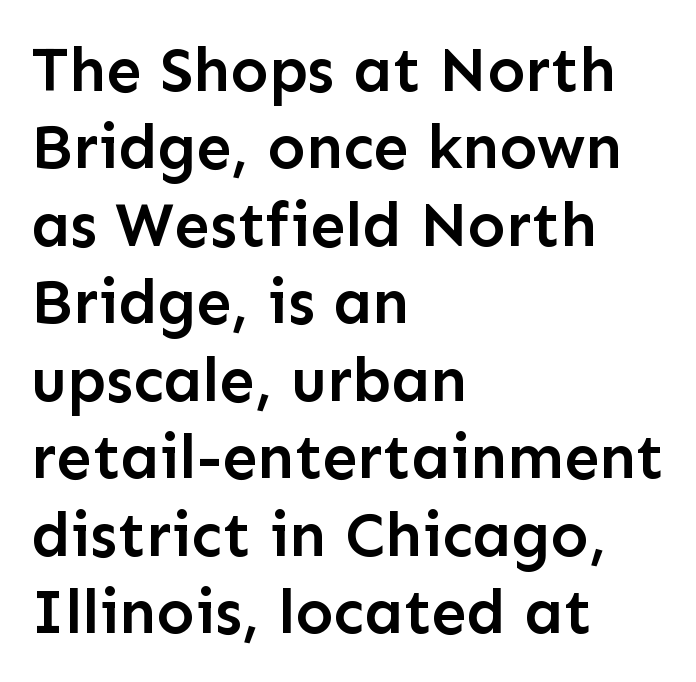
Q: Is the text bold? A: Semi-bold.
Q: Is the text italic (slanted)? A: No, it is upright.
Q: Is the typeface a serif or a sans-serif typeface? A: Sans-serif.
Q: Is the text underlined? A: No.
Q: How is the paragraph aligned? A: Left-aligned.
Q: Is the spacing between letters normal or unusually wide? A: Normal.
Q: Width (condensed, normal, or wide)? A: Normal.
Q: Stroke contrast? A: Low.
Q: x-height? A: Medium.
Q: Monospaced? A: No.
